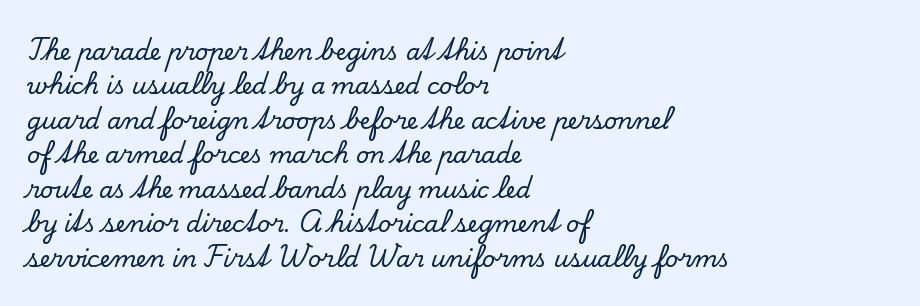
The specimen omits any rule beneath the text block's lines. The line-height multiplier appears to be the usual default. The letters sit at their default tracking, neither squeezed nor spread.
